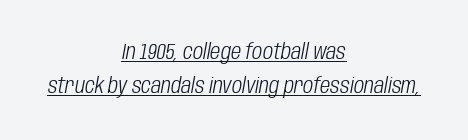
{"italic": "yes", "lean": "right", "slant_degrees": 10, "bold": "no", "underline": "yes", "align": "center", "line_spacing": "normal", "line_spacing_ratio": 1.54, "letter_spacing": "normal", "letter_spacing_em": 0.0, "glyph_px": 22}
